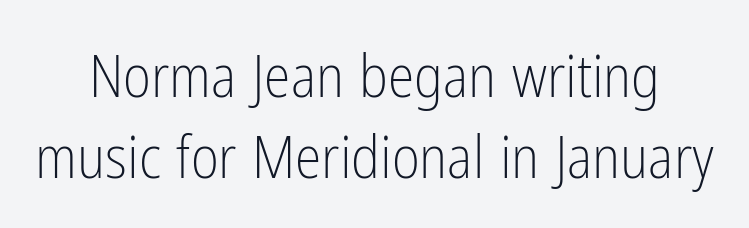
{"serif": "no", "italic": "no", "bold": "no", "weight": "light", "width": "condensed", "stroke_contrast": "low", "x_height": "medium", "monospaced": "no", "underline": "no", "line_spacing": "normal", "line_spacing_ratio": 1.35, "letter_spacing": "normal", "letter_spacing_em": 0.0, "glyph_px": 60}
